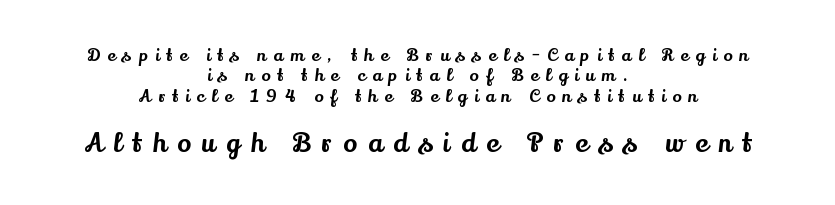
The image shows 26 px text type; set centered, line spacing 1.2x, unusually wide letter spacing (+0.43 em), not underlined; the second (bottom) block is 1.53x larger.
